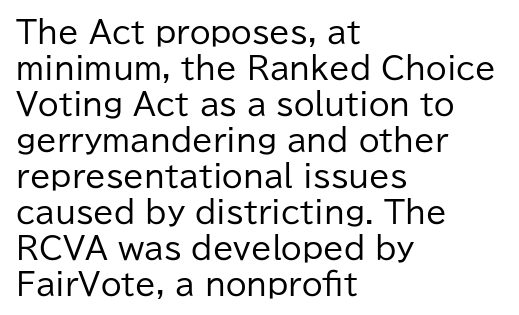
{"serif": "no", "italic": "no", "bold": "no", "weight": "regular", "width": "normal", "stroke_contrast": "low", "x_height": "medium", "monospaced": "no", "underline": "no", "align": "left", "line_spacing_ratio": 1.2, "letter_spacing": "normal", "letter_spacing_em": 0.0, "glyph_px": 30}
